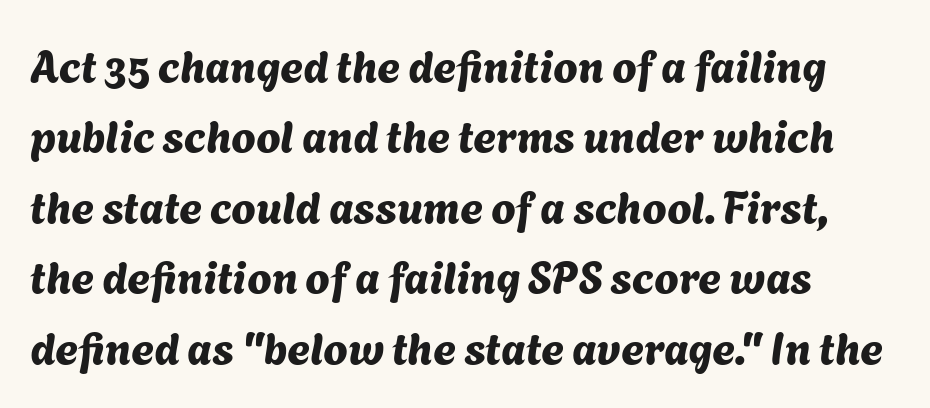
The image shows 44 px sans-serif type; set left-aligned, normal line spacing (1.6x), normal letter spacing, not underlined; medium stroke contrast and a medium x-height.
